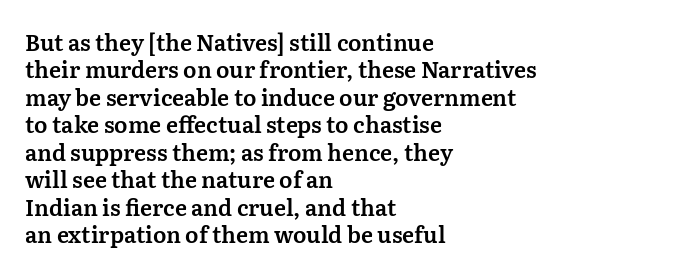
Q: Is the text italic (slanted)? A: No, it is upright.
Q: Is the text underlined? A: No.
Q: How is the paragraph aligned? A: Left-aligned.
Q: Is the spacing between letters normal or unusually wide? A: Normal.
Q: Is the spacing between lines tight, normal or loose? A: Normal.
